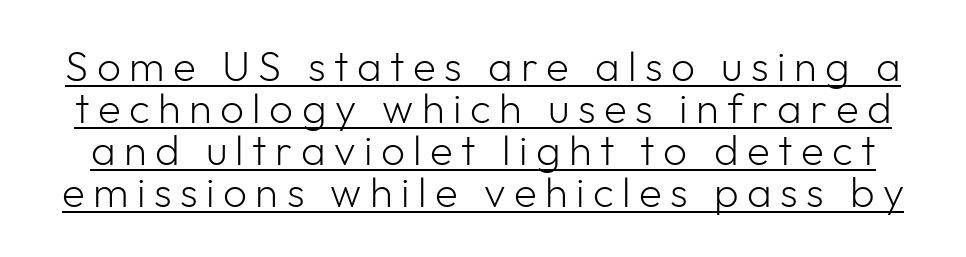
A typesetter would call this leading minimal, almost set solid. Heft: none added — not bold. These characters rest on top of a visible drawn line. The type family on display is of the sans-serif kind. Is this a fixed-width face? No — the glyphs have proportional, varying widths.
